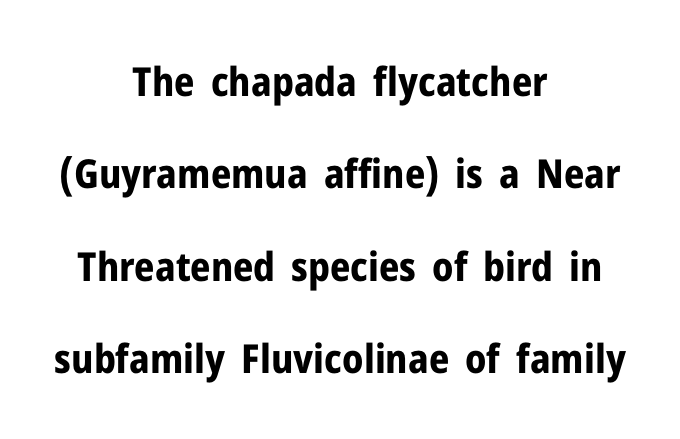
The image shows 40 px bold sans-serif type, upright; set centered, loose line spacing (2.31x), normal letter spacing, not underlined; low stroke contrast and a medium x-height.
